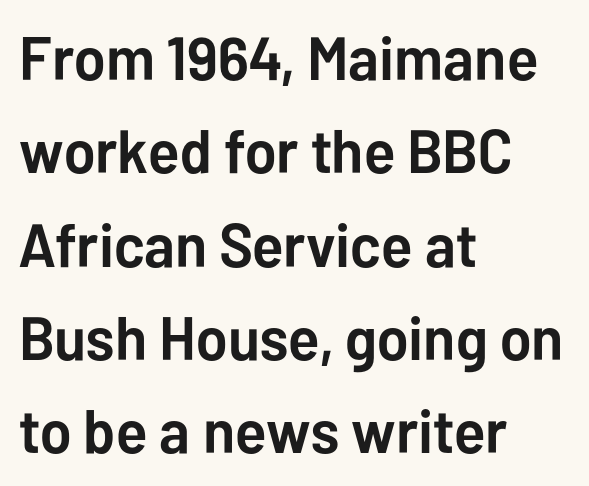
The image shows 61 px semibold sans-serif type, upright; set left-aligned, normal line spacing (1.53x), normal letter spacing, not underlined; low stroke contrast and a medium x-height.
